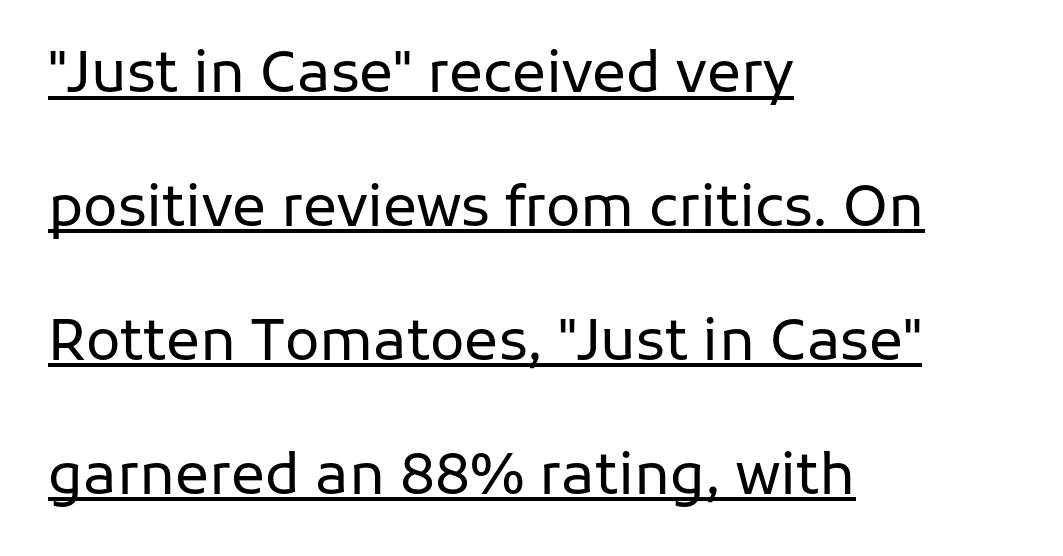
Q: Is the text bold? A: No.
Q: Is the text italic (slanted)? A: No, it is upright.
Q: Is the typeface a serif or a sans-serif typeface? A: Sans-serif.
Q: Is the text underlined? A: Yes.
Q: How is the paragraph aligned? A: Left-aligned.
Q: Is the spacing between letters normal or unusually wide? A: Normal.
Q: Is the spacing between lines tight, normal or loose? A: Loose.
Q: Width (condensed, normal, or wide)? A: Normal.
Q: Stroke contrast? A: Low.
Q: x-height? A: Medium.
Q: Monospaced? A: No.
